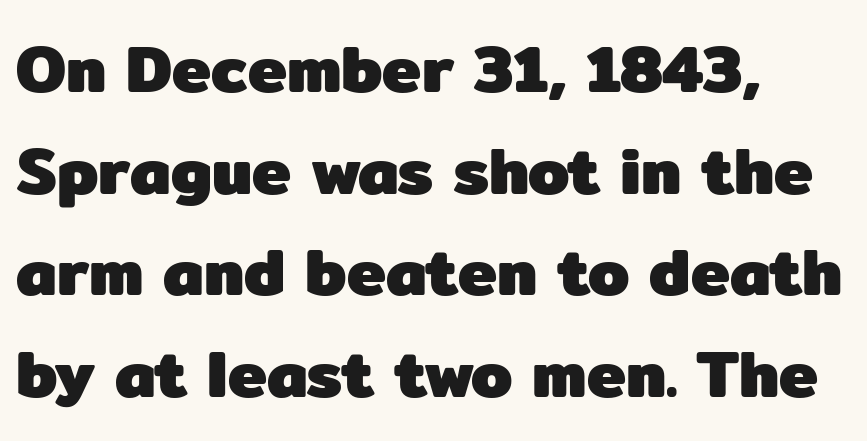
Q: Is the text bold? A: Yes.
Q: Is the text italic (slanted)? A: No, it is upright.
Q: Is the typeface a serif or a sans-serif typeface? A: Sans-serif.
Q: Is the text underlined? A: No.
Q: How is the paragraph aligned? A: Left-aligned.
Q: Is the spacing between letters normal or unusually wide? A: Normal.
Q: Is the spacing between lines tight, normal or loose? A: Normal.
Q: Width (condensed, normal, or wide)? A: Normal.
Q: Stroke contrast? A: Low.
Q: x-height? A: Medium.
Q: Monospaced? A: No.
